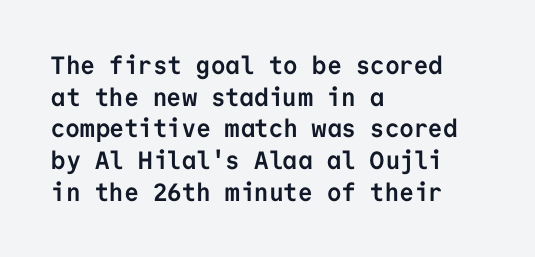
Short and long lines alike share a common starting point at left. The vertical gap from one line to the next is medium. Does the lettering tilt? It doesn't — this is upright. Underline: absent. The tracking reads as untouched default to a designer's eye. Chunky letters — that's bold for sure.
